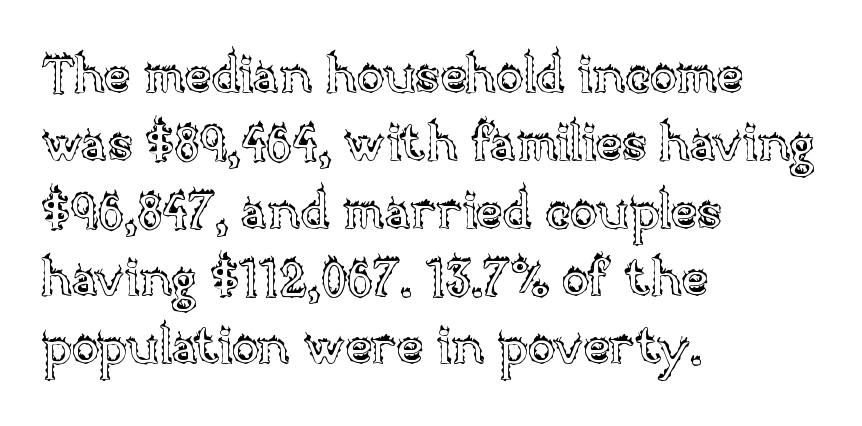
Is the block centered? No — it sits flush against the left margin. Italic: no, the glyphs are upright roman. These lines are rendered in a variable-pitch font. Summary of vertical rhythm: regular, with standard interline spacing. The passage shown has conventional tracking throughout.
